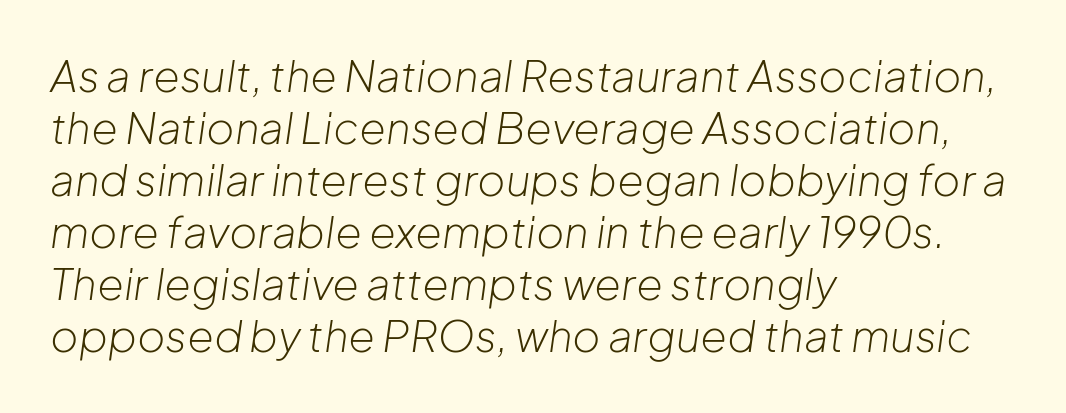
{"italic": "yes", "lean": "right", "slant_degrees": 8, "bold": "no", "weight": "light", "width": "normal", "stroke_contrast": "low", "x_height": "medium", "monospaced": "no", "underline": "no", "align": "left", "line_spacing_ratio": 1.21, "letter_spacing": "normal", "letter_spacing_em": 0.0, "glyph_px": 43}
